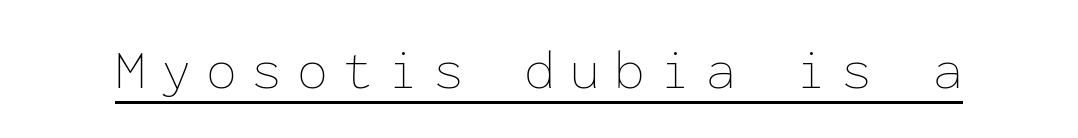
The rendered words wear a rule along their underside. Is the letter spacing exaggerated? Yes — the characters are pushed far apart. Vertical strokes here are truly vertical. Note the uniform advance width — an 'i' takes as much space as an 'm'. Think standard paragraph weight, or any step lighter than that.
